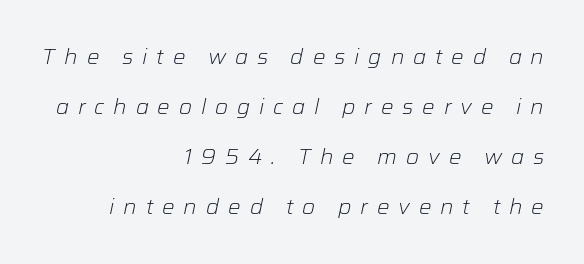
These lines stand farther apart than default settings would place them. When letters slant like this, we call the style italic. Is the letter spacing exaggerated? Yes — the characters are pushed far apart. Casual observation: everything's shoved over to the right.
